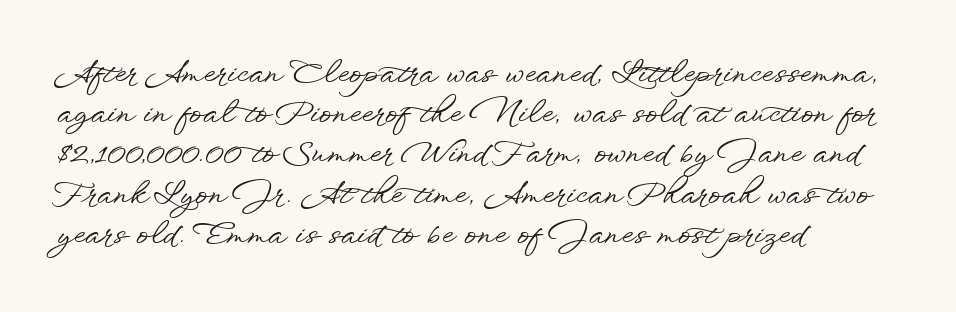
A typesetter would call this proportional, since set widths differ per character. This rendering uses left alignment, leaving the right contour irregular. The specimen omits any rule beneath the text block's lines.
